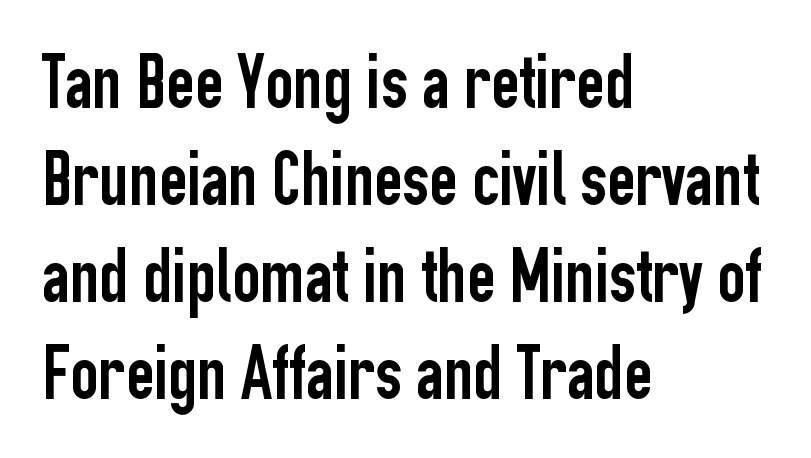
{"serif": "no", "italic": "no", "width": "condensed", "stroke_contrast": "low", "x_height": "medium", "monospaced": "no", "underline": "no", "align": "left", "line_spacing": "normal", "line_spacing_ratio": 1.26, "letter_spacing": "normal", "letter_spacing_em": 0.0, "glyph_px": 77}
